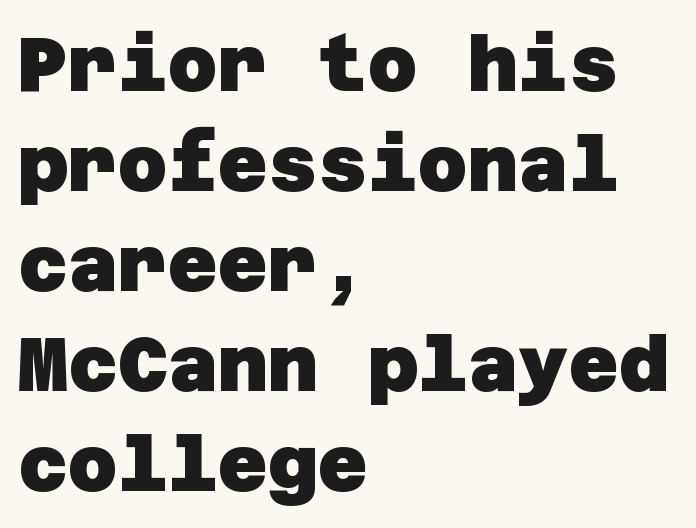
Q: Is the text bold? A: Yes.
Q: Is the typeface a serif or a sans-serif typeface? A: Sans-serif.
Q: Is the text underlined? A: No.
Q: How is the paragraph aligned? A: Left-aligned.
Q: Is the spacing between letters normal or unusually wide? A: Normal.
Q: Is the spacing between lines tight, normal or loose? A: Normal.
Q: Width (condensed, normal, or wide)? A: Normal.
Q: Stroke contrast? A: Low.
Q: x-height? A: Large.
